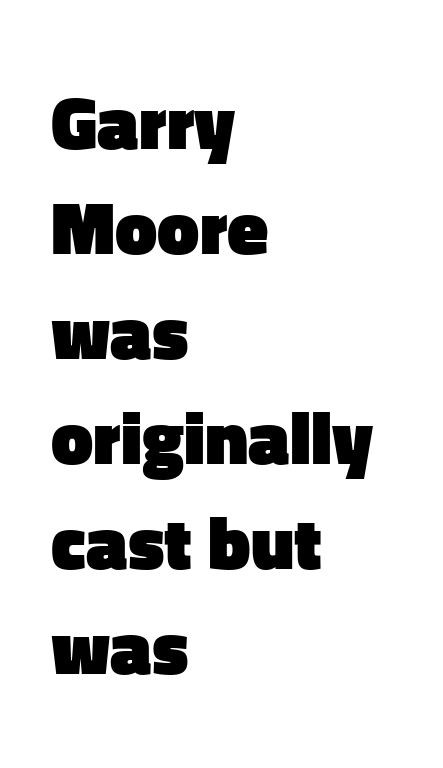
{"serif": "no", "italic": "no", "bold": "yes", "weight": "heavy", "width": "normal", "stroke_contrast": "low", "x_height": "medium", "monospaced": "no", "underline": "no", "align": "left", "line_spacing": "normal", "line_spacing_ratio": 1.4, "letter_spacing": "normal", "letter_spacing_em": 0.0, "glyph_px": 75}
